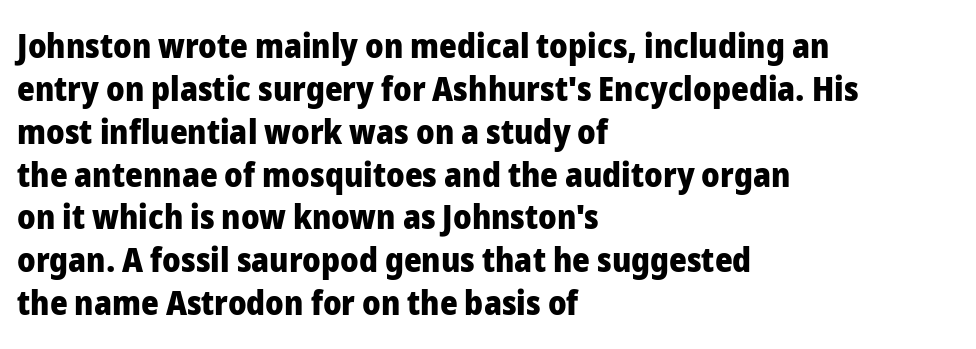
The image shows 34 px heavy sans-serif type, upright; set left-aligned, normal line spacing (1.26x), normal letter spacing, not underlined; low stroke contrast and a medium x-height.
